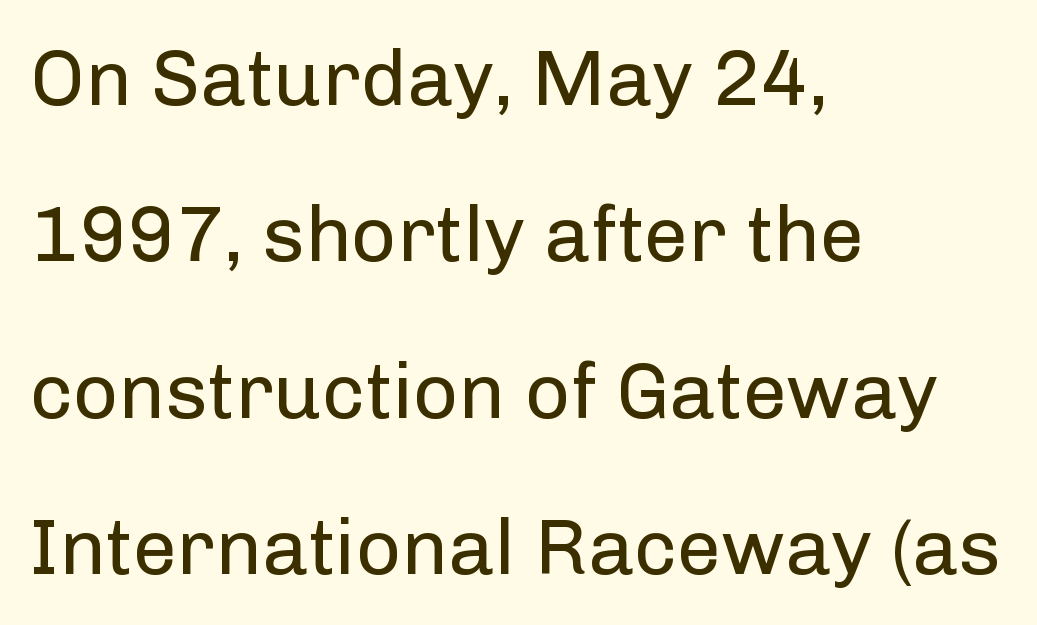
Honestly, the letter spacing is just normal — you wouldn't notice it. Grotesque or geometric, the face here clearly has no serifs. The type sits square on the baseline with zero lean. Vertically, the passage feels expansive, rows floating well apart.
